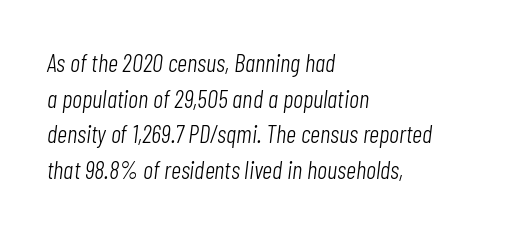
Words float on clear page, feet unadorned. Compared with a centered layout, this one pins lines to the left instead. There's an unmistakable incline to the writing here. Reading down the column, the eye jumps a familiar distance to each next line. Ink coverage per letter is moderate at most. The line texture is even and compact thanks to regular tracking.
